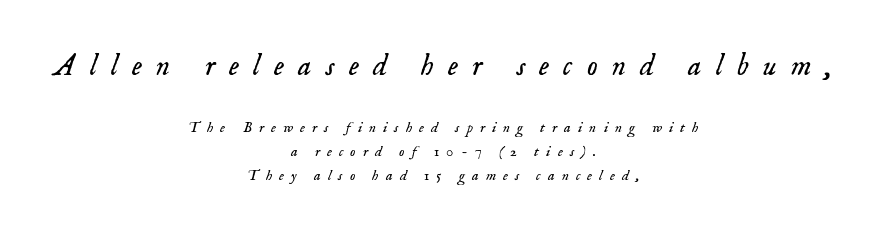
The image shows 30 px light serif type, italic (leaning right); set centered, normal line spacing (1.58x), unusually wide letter spacing (+0.47 em), not underlined; the first (top) block is 2.0x larger; low stroke contrast and a small x-height.
